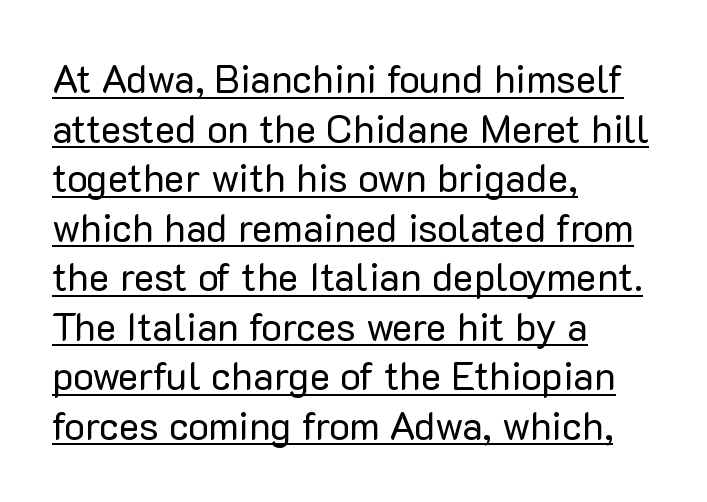
This rendering leaves character spacing at its baseline value. Left-aligned paragraph, ragged on the right. This is sans-serif lettering, the kind often seen on screens and signage. Has an underline been added? It has. Varying glyph widths throughout — classic text-font behaviour. Regular leading.
